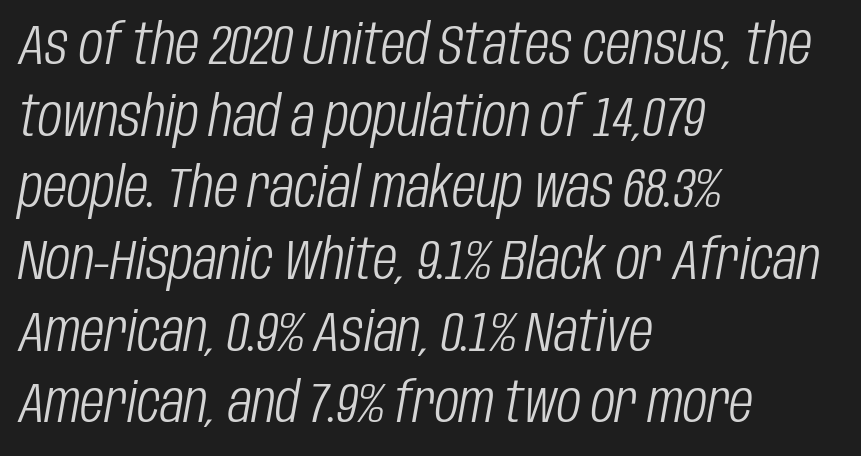
{"italic": "yes", "lean": "right", "slant_degrees": 10, "bold": "no", "weight": "light", "width": "condensed", "stroke_contrast": "low", "x_height": "large", "monospaced": "no", "underline": "no", "align": "left", "line_spacing": "normal", "line_spacing_ratio": 1.28, "letter_spacing": "normal", "letter_spacing_em": 0.0, "glyph_px": 56}
